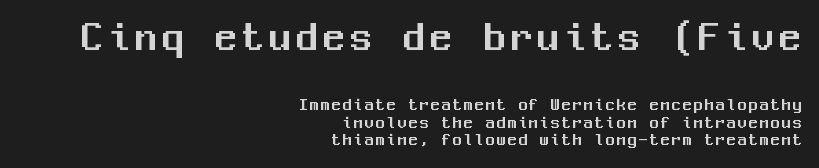
{"serif": "no", "italic": "no", "width": "normal", "stroke_contrast": "medium", "x_height": "medium", "monospaced": "yes", "underline": "no", "align": "right", "line_spacing": "tight", "line_spacing_ratio": 0.99, "larger_block": "first", "size_ratio": 2.44, "glyph_px": 44}
